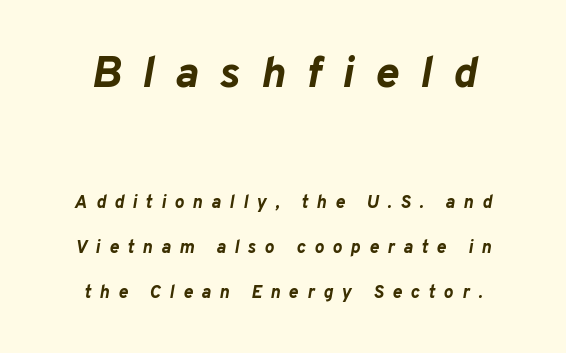
The image shows 44 px bold type, italic (leaning right); set centered, loose line spacing (2.48x), unusually wide letter spacing (+0.48 em), not underlined; the first (top) block is 2.44x larger; low stroke contrast and a medium x-height.
